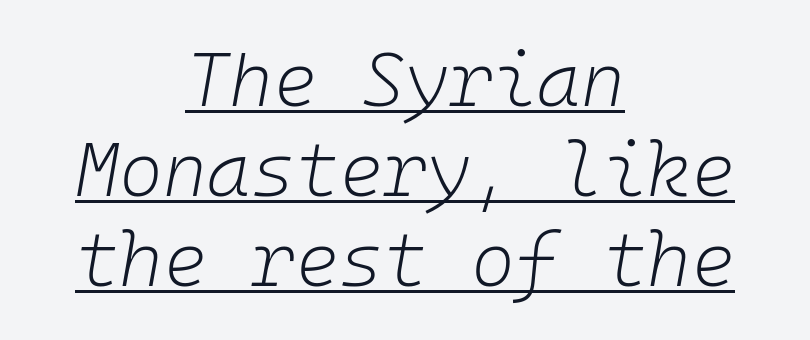
Q: Is the text bold? A: No.
Q: Is the text italic (slanted)? A: Yes, it leans right by about 10 degrees.
Q: Is the text underlined? A: Yes.
Q: How is the paragraph aligned? A: Centered.
Q: Is the spacing between letters normal or unusually wide? A: Normal.
Q: Width (condensed, normal, or wide)? A: Normal.
Q: Stroke contrast? A: Low.
Q: x-height? A: Medium.
Q: Monospaced? A: Yes.
